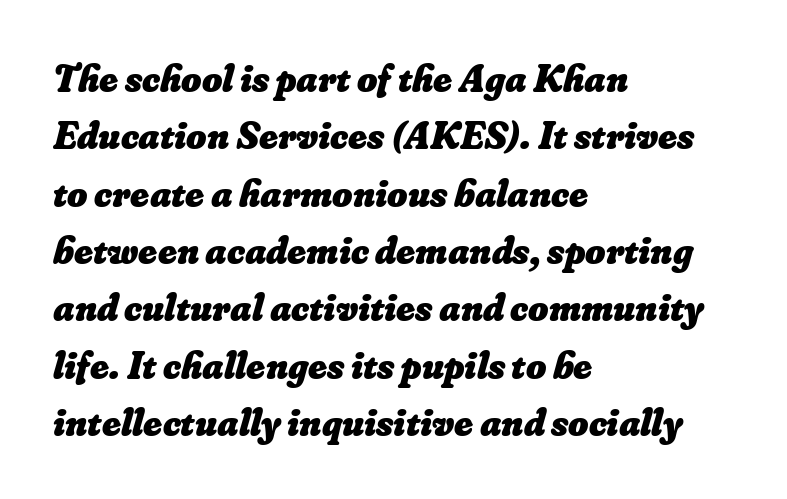
Q: Is the text bold? A: Yes.
Q: Is the text underlined? A: No.
Q: How is the paragraph aligned? A: Left-aligned.
Q: Is the spacing between letters normal or unusually wide? A: Normal.
Q: Is the spacing between lines tight, normal or loose? A: Normal.
Q: Width (condensed, normal, or wide)? A: Normal.
Q: Stroke contrast? A: Low.
Q: x-height? A: Small.
Q: Monospaced? A: No.
